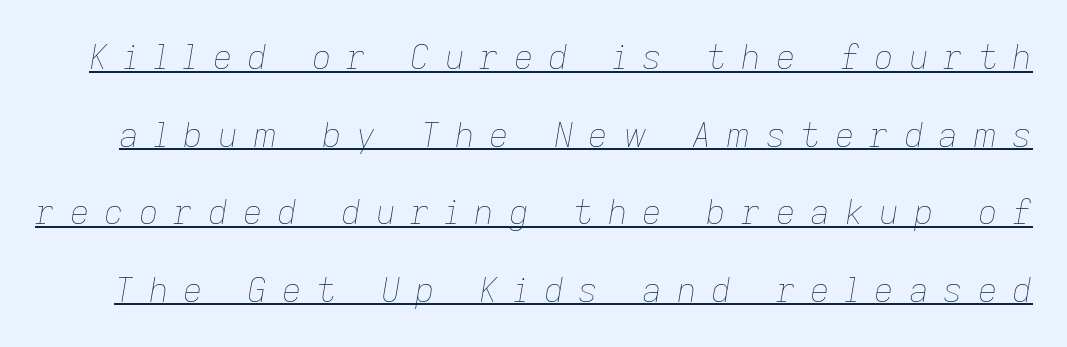
{"italic": "yes", "lean": "right", "slant_degrees": 9, "bold": "no", "weight": "thin", "width": "normal", "stroke_contrast": "low", "x_height": "medium", "monospaced": "no", "underline": "yes", "line_spacing": "loose", "line_spacing_ratio": 2.28, "letter_spacing": "wide", "letter_spacing_em": 0.44, "glyph_px": 34}
